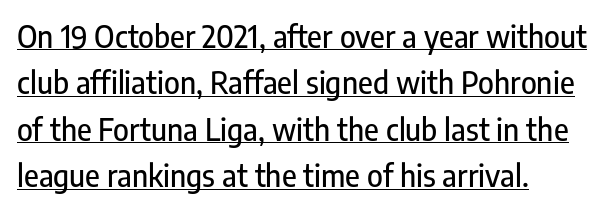
Line beginnings align vertically; line endings do not. Somebody hit Ctrl+U on this one — the words are underlined. Look at the bottom of the vertical strokes: they stop flat, with no serifs. The rendering uses natural spacing where letterforms have individual widths.
